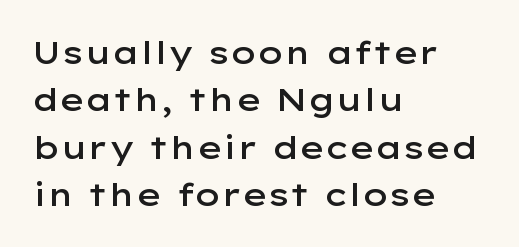
These lines were composed using upright roman letters. Honestly, there is no underline to notice here at all. Serifs: no, the terminals of the letterforms are clean. Character widths vary here, with narrow letters taking less room than wide ones.
